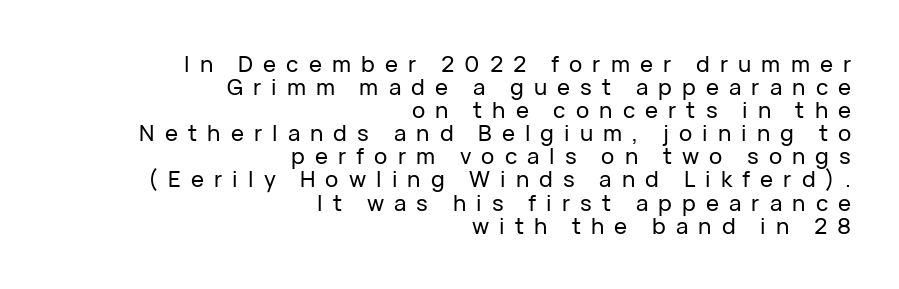
{"italic": "no", "underline": "no", "align": "right", "line_spacing": "tight", "line_spacing_ratio": 1.05, "letter_spacing": "wide", "letter_spacing_em": 0.46, "glyph_px": 22}
